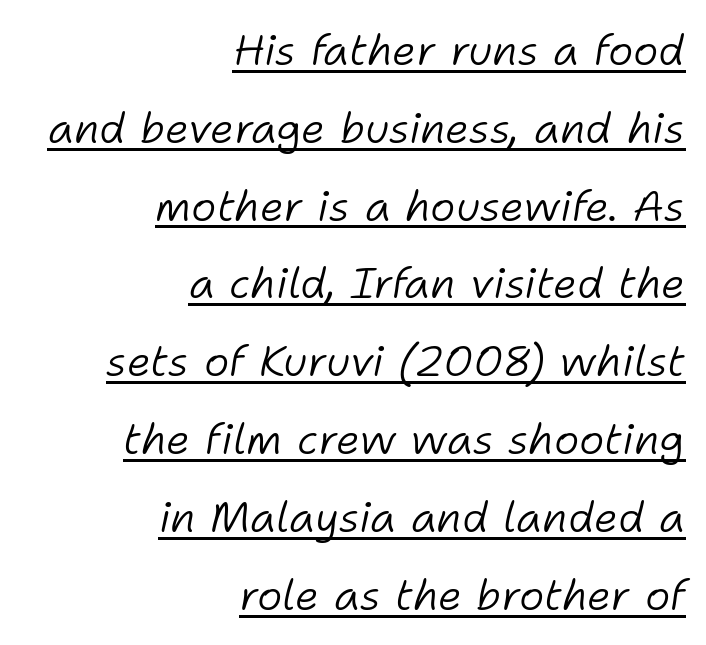
Stem width sits at or under what a default text font uses. The words here are underlined. Spacing verdict: proportional, widths tailored to each character. Does the lettering tilt? It does — this is italic. Which margin do the lines hug? The right one — the left edge is uneven. Students, note that the glyphs here touch the page at normal intervals.
